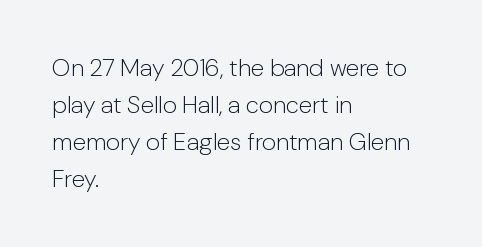
Q: Is the text bold? A: No.
Q: Is the text italic (slanted)? A: No, it is upright.
Q: Is the text underlined? A: No.
Q: How is the paragraph aligned? A: Left-aligned.
Q: Is the spacing between letters normal or unusually wide? A: Normal.
Q: Is the spacing between lines tight, normal or loose? A: Normal.
